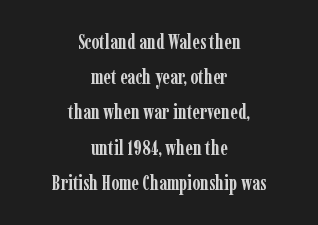
The image shows 20 px bold type, upright; set centered, line spacing 1.76x, normal letter spacing, not underlined.
